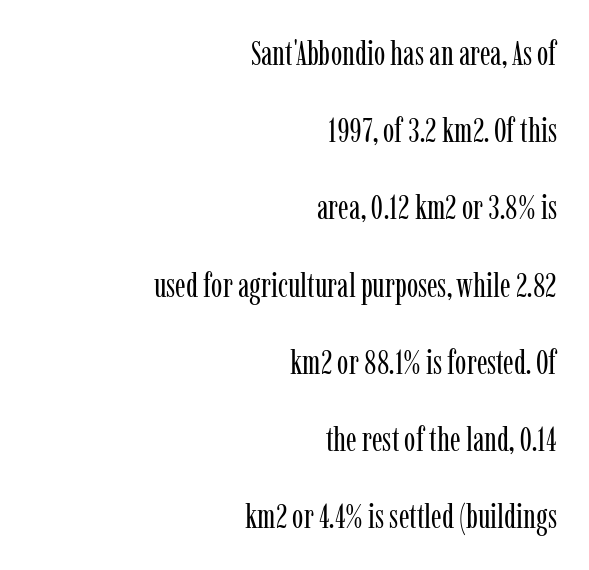
The image shows 34 px regular-weight, condensed serif type, upright; set right-aligned, loose line spacing (2.27x), normal letter spacing, not underlined; low stroke contrast and a medium x-height.
